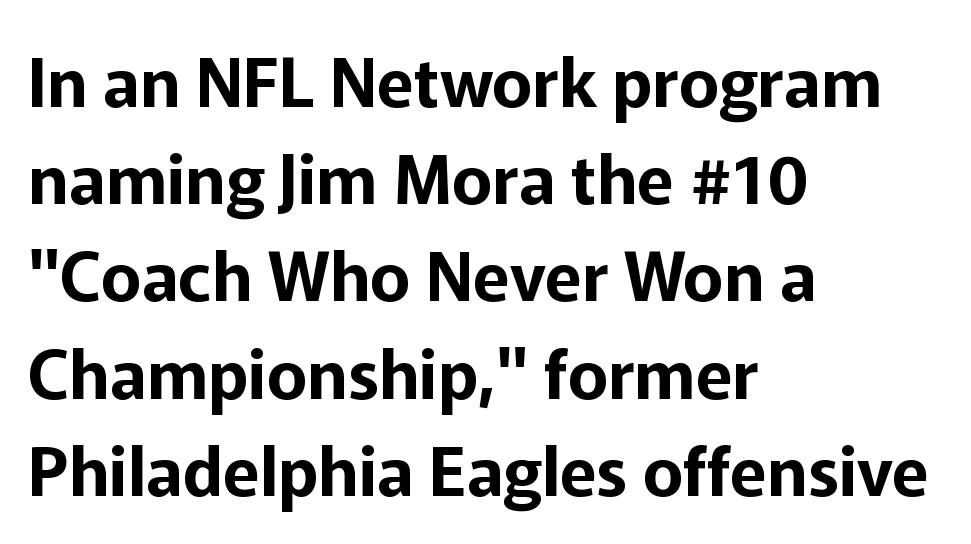
Lines of text with bare space underneath. Nope, not italic — everything's standing straight. Spacing verdict: proportional, widths tailored to each character. The passage shown has conventional tracking throughout.
